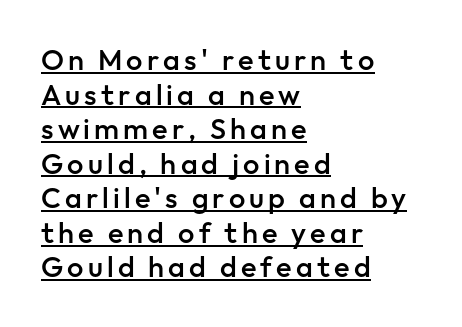
The image shows 29 px semibold sans-serif type, upright; set left-aligned, line spacing 1.19x, underlined; low stroke contrast and a medium x-height.
